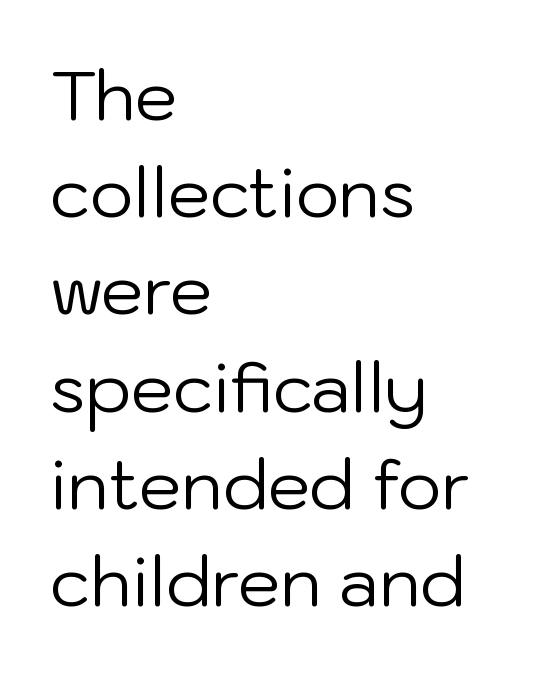
Q: Is the text bold? A: No.
Q: Is the text italic (slanted)? A: No, it is upright.
Q: Is the typeface a serif or a sans-serif typeface? A: Sans-serif.
Q: Is the text underlined? A: No.
Q: How is the paragraph aligned? A: Left-aligned.
Q: Is the spacing between letters normal or unusually wide? A: Normal.
Q: Is the spacing between lines tight, normal or loose? A: Normal.
Q: Width (condensed, normal, or wide)? A: Normal.
Q: Stroke contrast? A: Low.
Q: x-height? A: Medium.
Q: Monospaced? A: No.
